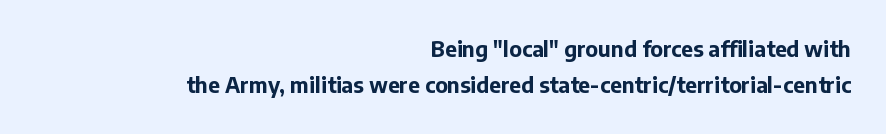
Q: Is the text bold? A: Yes.
Q: Is the text italic (slanted)? A: No, it is upright.
Q: Is the text underlined? A: No.
Q: How is the paragraph aligned? A: Right-aligned.
Q: Is the spacing between letters normal or unusually wide? A: Normal.
